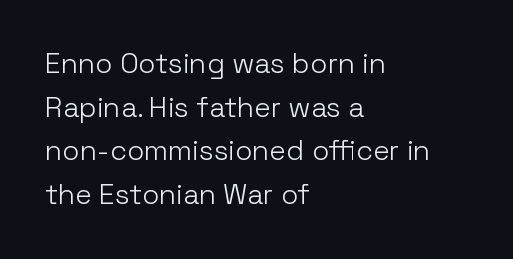
The image shows 28 px light sans-serif type, upright; set left-aligned, normal line spacing (1.56x), normal letter spacing, not underlined; low stroke contrast and a medium x-height.
